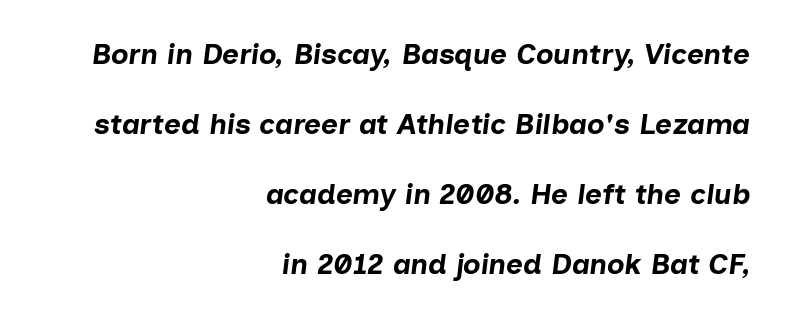
Proportional: the letters do not fall into vertical columns. Would a proofreader flag this as italicized? Yes. Weight: bold. In CSS terms this would be text-align: right. The specimen omits any rule beneath the text block's lines.
